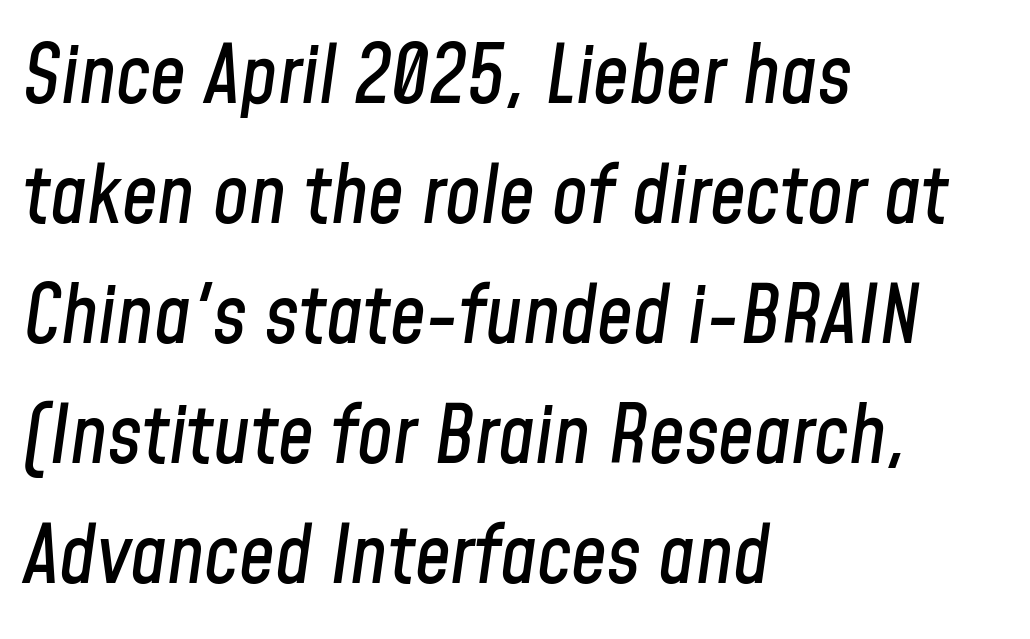
The image shows 80 px condensed type, italic (leaning right); set left-aligned, normal line spacing (1.5x), normal letter spacing, not underlined; low stroke contrast and a medium x-height.
